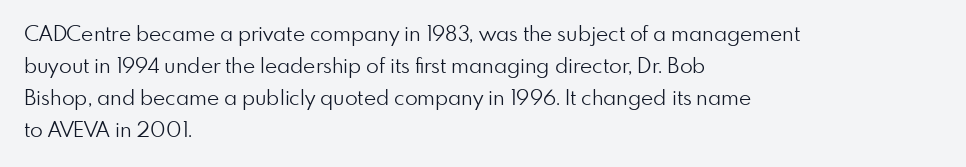
Q: Is the text bold? A: No.
Q: Is the text italic (slanted)? A: No, it is upright.
Q: Is the text underlined? A: No.
Q: How is the paragraph aligned? A: Left-aligned.
Q: Is the spacing between letters normal or unusually wide? A: Normal.
Q: Is the spacing between lines tight, normal or loose? A: Normal.
